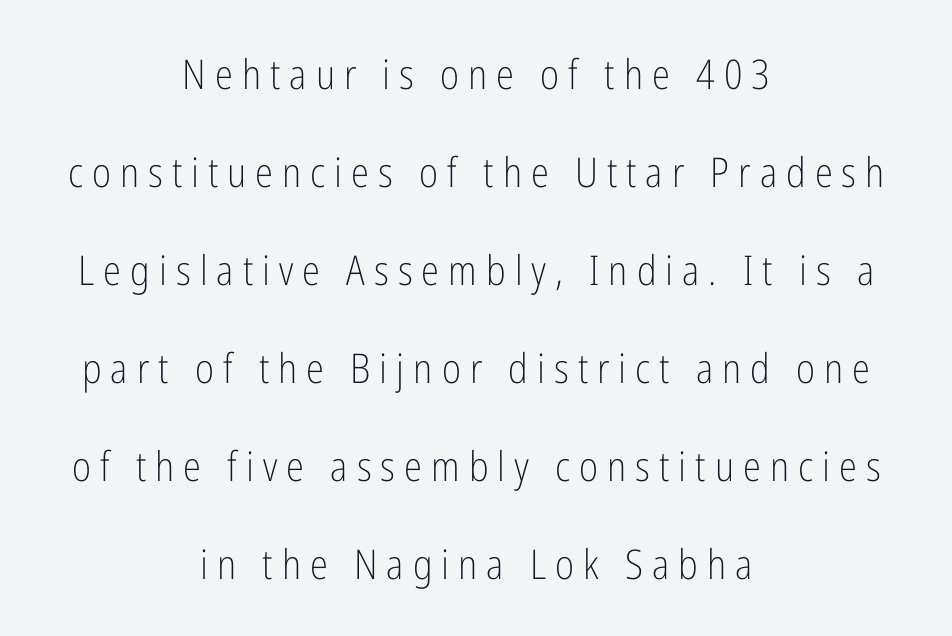
The image shows 41 px light, condensed sans-serif type, upright; set centered, loose line spacing (2.39x), unusually wide letter spacing (+0.22 em), not underlined; low stroke contrast and a medium x-height.
